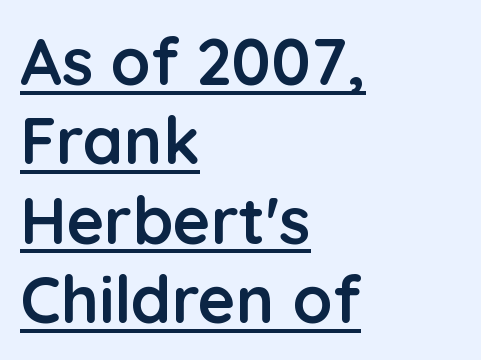
Q: Is the text bold? A: Yes.
Q: Is the text italic (slanted)? A: No, it is upright.
Q: Is the typeface a serif or a sans-serif typeface? A: Sans-serif.
Q: Is the text underlined? A: Yes.
Q: How is the paragraph aligned? A: Left-aligned.
Q: Is the spacing between letters normal or unusually wide? A: Normal.
Q: Width (condensed, normal, or wide)? A: Normal.
Q: Stroke contrast? A: Low.
Q: x-height? A: Medium.
Q: Monospaced? A: No.
